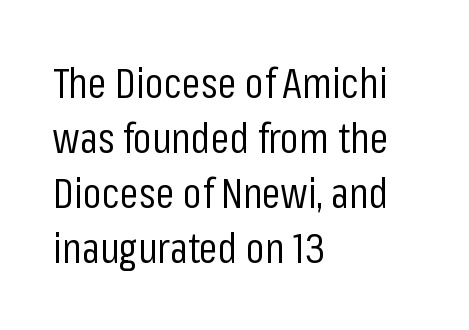
Q: Is the text bold? A: No.
Q: Is the text italic (slanted)? A: No, it is upright.
Q: Is the typeface a serif or a sans-serif typeface? A: Sans-serif.
Q: Is the text underlined? A: No.
Q: How is the paragraph aligned? A: Left-aligned.
Q: Is the spacing between letters normal or unusually wide? A: Normal.
Q: Is the spacing between lines tight, normal or loose? A: Normal.
Q: Width (condensed, normal, or wide)? A: Condensed.
Q: Stroke contrast? A: Low.
Q: x-height? A: Medium.
Q: Monospaced? A: No.
